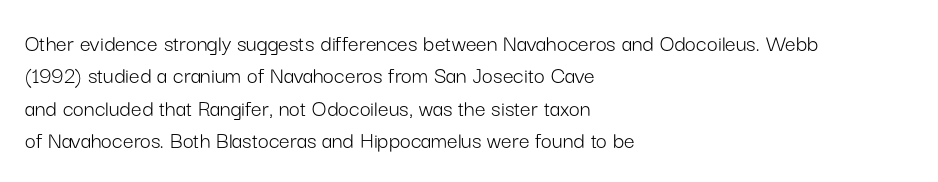
{"italic": "no", "bold": "no", "underline": "no", "align": "left", "line_spacing": "normal", "line_spacing_ratio": 1.35, "letter_spacing": "normal", "letter_spacing_em": 0.0, "glyph_px": 24}
